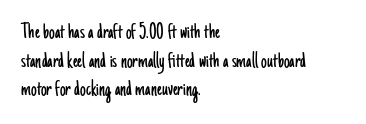
Q: Is the text bold? A: No.
Q: Is the text italic (slanted)? A: No, it is upright.
Q: Is the text underlined? A: No.
Q: How is the paragraph aligned? A: Left-aligned.
Q: Is the spacing between letters normal or unusually wide? A: Normal.
